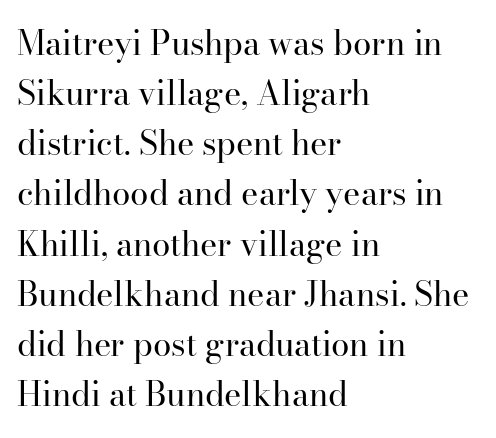
The image shows 33 px regular-weight serif type, upright; set left-aligned, normal line spacing (1.52x), normal letter spacing, not underlined; high stroke contrast and a small x-height.
